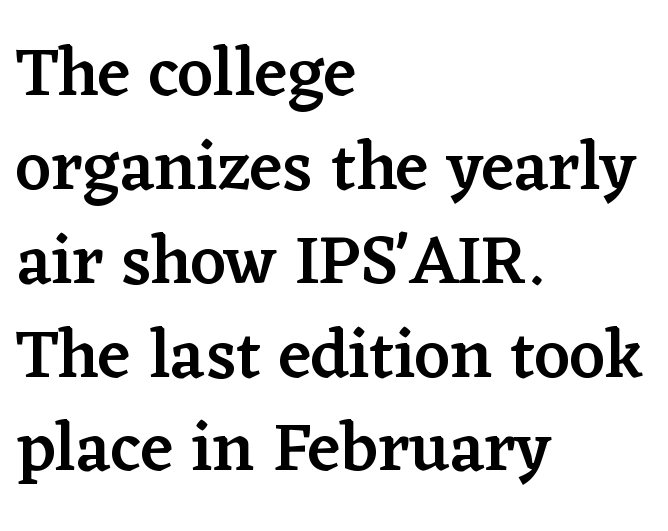
Q: Is the text bold? A: Semi-bold.
Q: Is the text italic (slanted)? A: No, it is upright.
Q: Is the typeface a serif or a sans-serif typeface? A: Serif.
Q: Is the text underlined? A: No.
Q: How is the paragraph aligned? A: Left-aligned.
Q: Is the spacing between letters normal or unusually wide? A: Normal.
Q: Is the spacing between lines tight, normal or loose? A: Normal.
Q: Width (condensed, normal, or wide)? A: Normal.
Q: Stroke contrast? A: Low.
Q: x-height? A: Medium.
Q: Monospaced? A: No.
